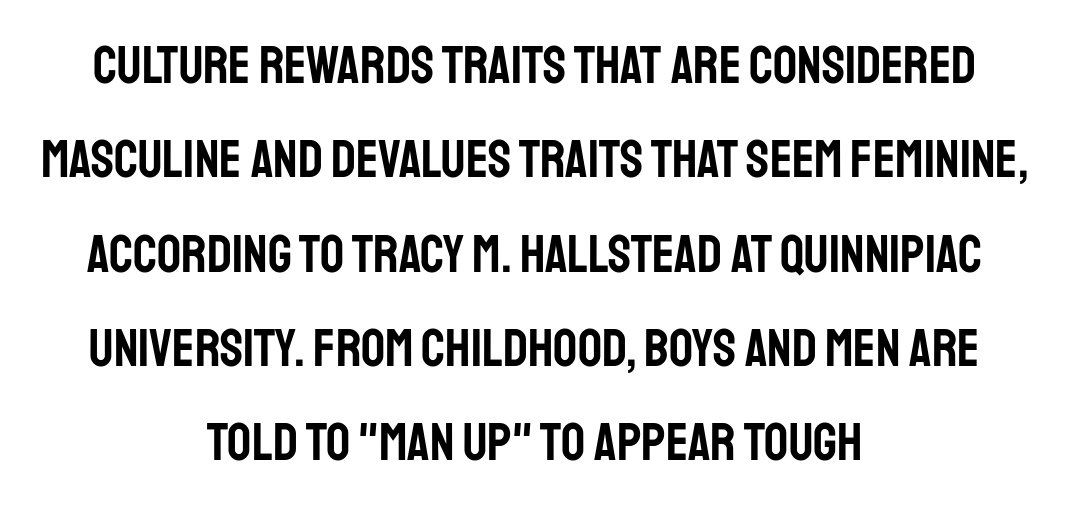
{"serif": "no", "italic": "no", "width": "condensed", "stroke_contrast": "low", "x_height": "large", "monospaced": "no", "underline": "no", "align": "center", "line_spacing_ratio": 1.78, "letter_spacing": "normal", "letter_spacing_em": 0.0, "glyph_px": 53}
